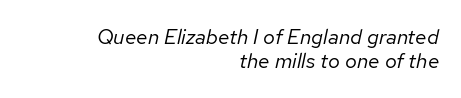
{"italic": "yes", "lean": "right", "slant_degrees": 12, "bold": "no", "underline": "no", "align": "right", "line_spacing_ratio": 1.16, "letter_spacing": "normal", "letter_spacing_em": 0.0, "glyph_px": 21}
